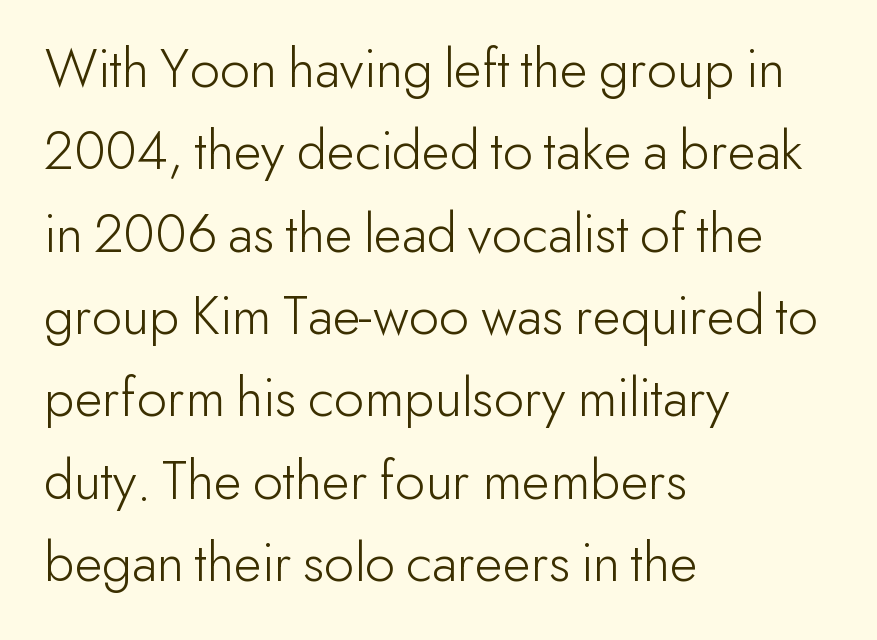
Q: Is the text bold? A: No.
Q: Is the text italic (slanted)? A: No, it is upright.
Q: Is the typeface a serif or a sans-serif typeface? A: Sans-serif.
Q: Is the text underlined? A: No.
Q: How is the paragraph aligned? A: Left-aligned.
Q: Is the spacing between letters normal or unusually wide? A: Normal.
Q: Is the spacing between lines tight, normal or loose? A: Normal.
Q: Width (condensed, normal, or wide)? A: Normal.
Q: Stroke contrast? A: Low.
Q: x-height? A: Small.
Q: Monospaced? A: No.
